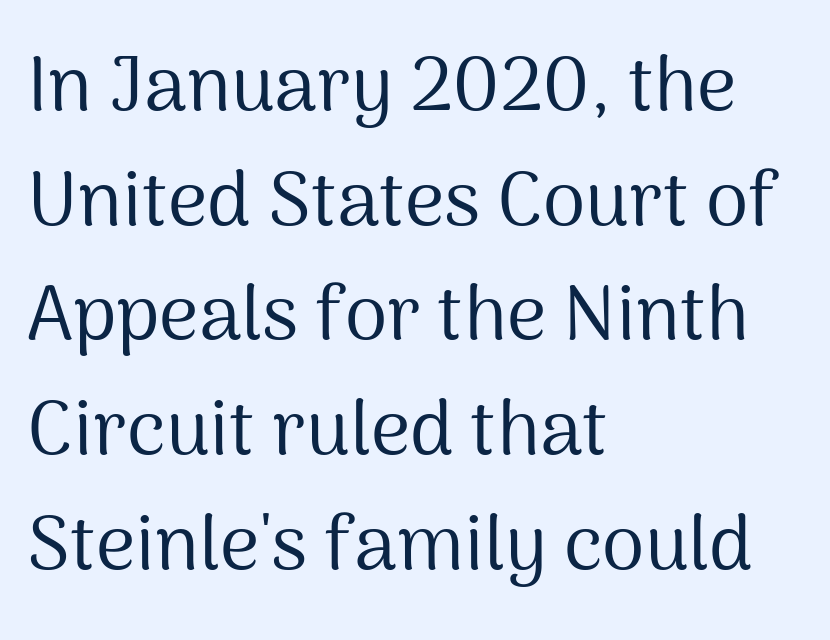
{"serif": "no", "italic": "no", "bold": "no", "weight": "regular", "width": "normal", "stroke_contrast": "medium", "x_height": "medium", "monospaced": "no", "underline": "no", "align": "left", "line_spacing": "normal", "line_spacing_ratio": 1.49, "letter_spacing": "normal", "letter_spacing_em": 0.0, "glyph_px": 77}
